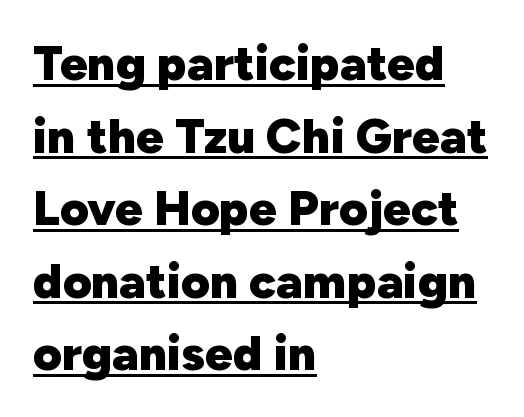
{"serif": "no", "italic": "no", "bold": "yes", "weight": "heavy", "width": "normal", "stroke_contrast": "low", "x_height": "medium", "monospaced": "no", "underline": "yes", "align": "left", "line_spacing": "normal", "line_spacing_ratio": 1.48, "letter_spacing": "normal", "letter_spacing_em": 0.0, "glyph_px": 49}
